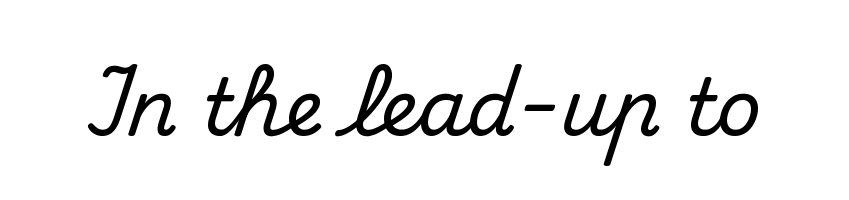
{"serif": "yes", "width": "normal", "stroke_contrast": "medium", "x_height": "small", "monospaced": "no", "underline": "no", "letter_spacing": "normal", "letter_spacing_em": 0.0, "glyph_px": 78}
